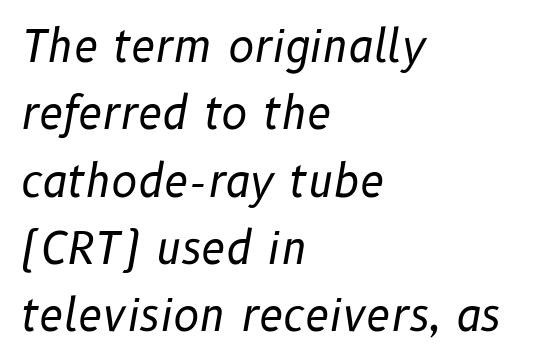
The whole block is typeset with a tilt. The rendering uses natural spacing where letterforms have individual widths. No word sits above an underline. Vertical stems look standard width or narrower in stroke. How are the letters spaced? Ordinarily, with no added tracking. Horizontal bands of white between lines are of average thickness.
